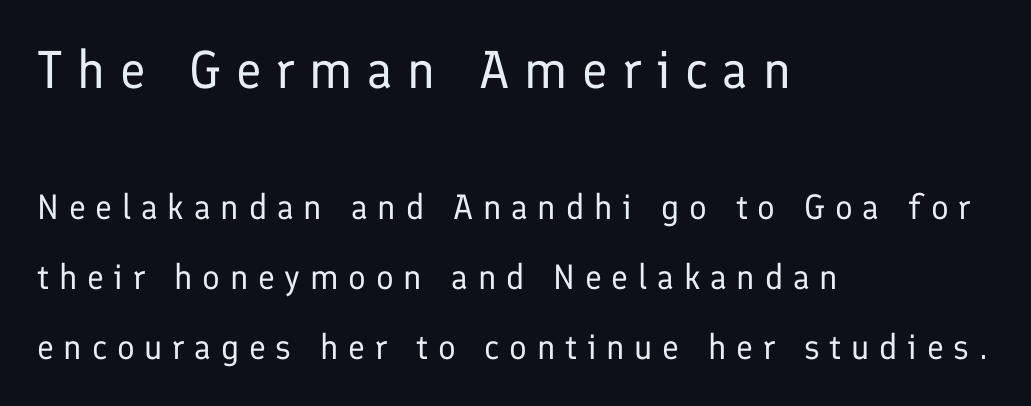
A typesetter would call this leading open, well beyond the default. One-word summary of the alignment: left. The passage shown is not underscored anywhere. Between these two stacked blocks, the higher one wins on size.
